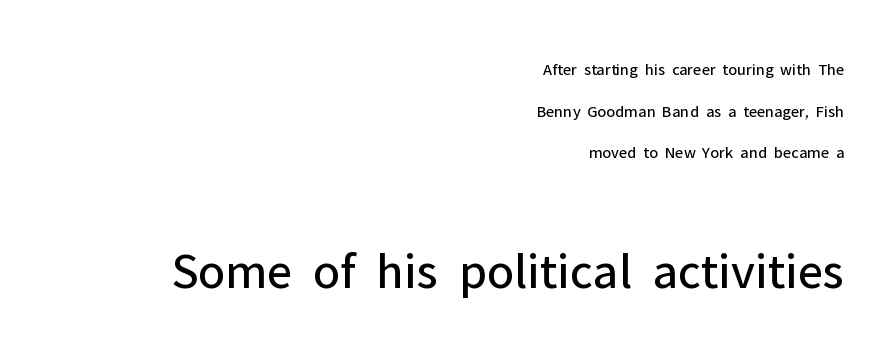
Q: Is the text bold? A: No.
Q: Is the text italic (slanted)? A: No, it is upright.
Q: Is the typeface a serif or a sans-serif typeface? A: Sans-serif.
Q: Is the text underlined? A: No.
Q: How is the paragraph aligned? A: Right-aligned.
Q: Is the spacing between letters normal or unusually wide? A: Normal.
Q: Is the spacing between lines tight, normal or loose? A: Loose.
Q: Which block of text is set in a larger size, the first (top) or the second (bottom)? A: The second (bottom) one.
Q: Width (condensed, normal, or wide)? A: Normal.
Q: Stroke contrast? A: Low.
Q: x-height? A: Medium.
Q: Monospaced? A: No.
